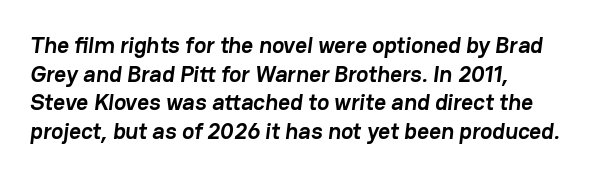
Notice how descenders clear the ascenders below comfortably — that's standard leading. The tracking reads as untouched default to a designer's eye. Stroke thickness is high; the sample reads as a true bold. Descenders hang freely into open space.
